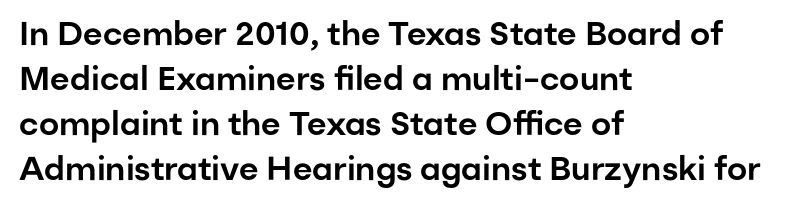
{"serif": "no", "italic": "no", "width": "normal", "stroke_contrast": "low", "x_height": "medium", "monospaced": "no", "underline": "no", "align": "left", "line_spacing": "normal", "line_spacing_ratio": 1.36, "letter_spacing": "normal", "letter_spacing_em": 0.0, "glyph_px": 33}
